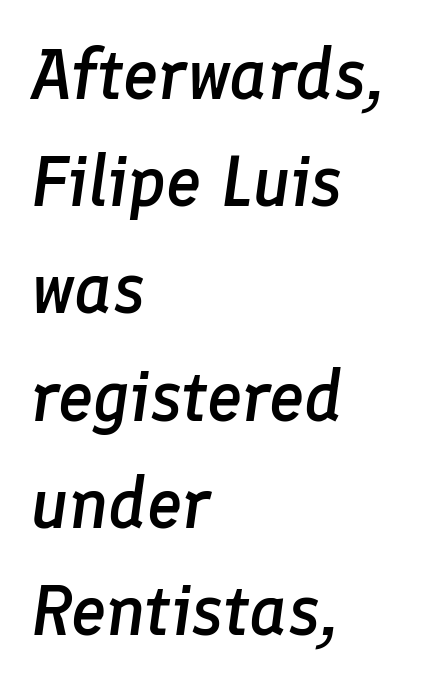
Line starts are locked; line ends wander. You could call the tracking neutral — neither tight nor loose. Character widths vary here, with narrow letters taking less room than wide ones. Each glyph is drawn with semibold strokes, heavier than normal yet not fully bold. An italicized treatment has been applied to the whole sample.
